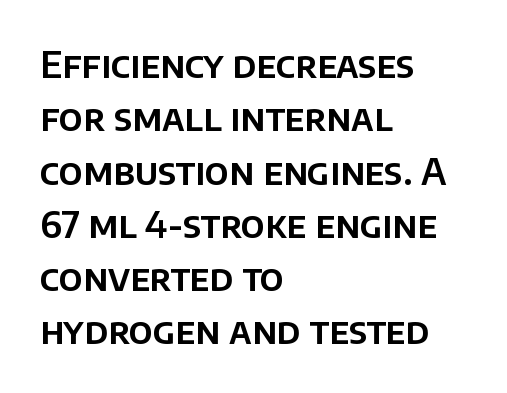
Q: Is the text italic (slanted)? A: No, it is upright.
Q: Is the typeface a serif or a sans-serif typeface? A: Sans-serif.
Q: Is the text underlined? A: No.
Q: How is the paragraph aligned? A: Left-aligned.
Q: Is the spacing between letters normal or unusually wide? A: Normal.
Q: Is the spacing between lines tight, normal or loose? A: Normal.
Q: Width (condensed, normal, or wide)? A: Normal.
Q: Stroke contrast? A: Low.
Q: x-height? A: Large.
Q: Monospaced? A: No.
